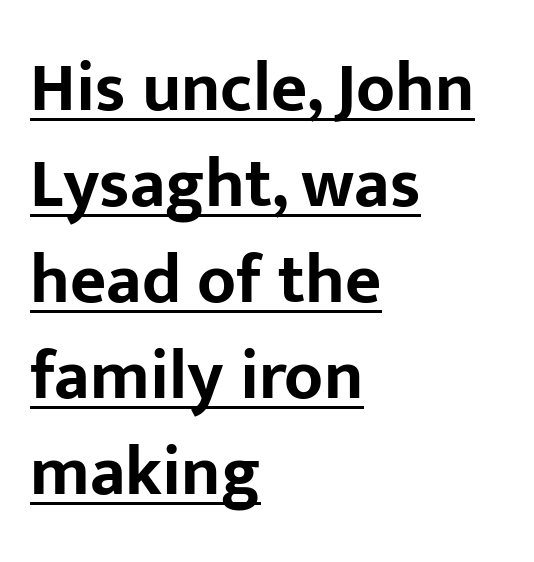
{"serif": "no", "italic": "no", "bold": "yes", "weight": "bold", "width": "normal", "stroke_contrast": "low", "x_height": "medium", "monospaced": "no", "underline": "yes", "align": "left", "line_spacing": "normal", "line_spacing_ratio": 1.37, "letter_spacing": "normal", "letter_spacing_em": 0.0, "glyph_px": 70}
